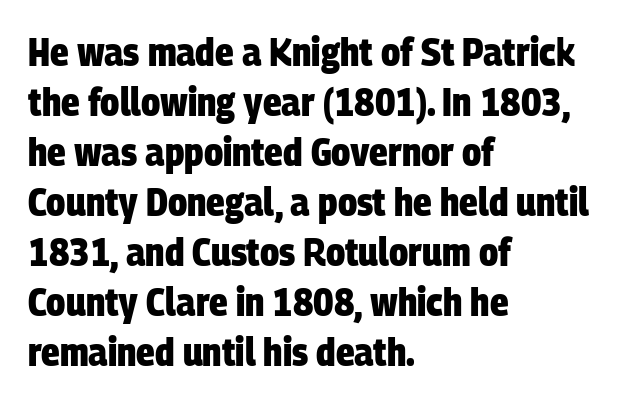
{"serif": "no", "bold": "yes", "weight": "heavy", "width": "condensed", "stroke_contrast": "low", "x_height": "large", "monospaced": "no", "underline": "no", "align": "left", "line_spacing": "normal", "line_spacing_ratio": 1.28, "letter_spacing": "normal", "letter_spacing_em": 0.0, "glyph_px": 39}
